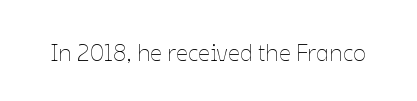
Only glyphs here, with clear space below each row. Notice how the stems are strictly vertical — no italics here. Between one letter and the next there's only the usual sliver of space. Is this a heavy cut? Hardly; it is regular or lighter.
